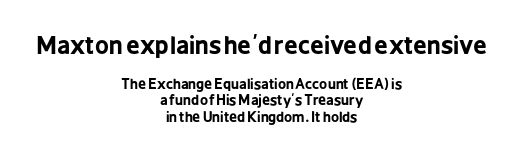
Q: Is the text bold? A: Yes.
Q: Is the text italic (slanted)? A: No, it is upright.
Q: Is the text underlined? A: No.
Q: How is the paragraph aligned? A: Centered.
Q: Is the spacing between letters normal or unusually wide? A: Normal.
Q: Which block of text is set in a larger size, the first (top) or the second (bottom)? A: The first (top) one.
